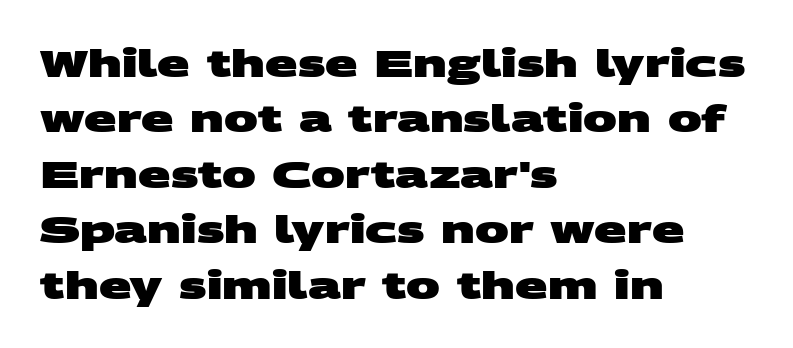
{"serif": "no", "bold": "yes", "weight": "heavy", "width": "wide", "stroke_contrast": "medium", "x_height": "large", "monospaced": "no", "underline": "no", "align": "left", "line_spacing": "normal", "line_spacing_ratio": 1.46, "letter_spacing": "normal", "letter_spacing_em": 0.0, "glyph_px": 38}
